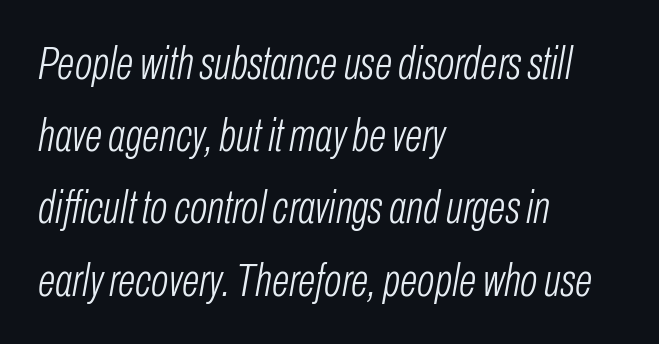
The glyphs are unaccompanied by any horizontal stroke below them. The characters are drawn with everyday or finer stroke widths. Characters follow at the spacing the type designer built in. Successive baselines arrive at the customary interval.
